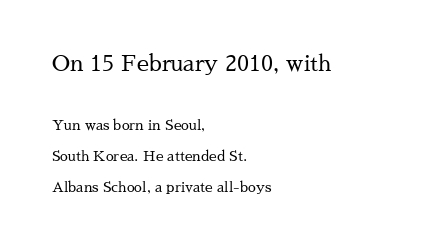
The image shows 22 px text type, upright; set left-aligned, loose line spacing (2.2x), normal letter spacing, not underlined; the first (top) block is 1.57x larger.
